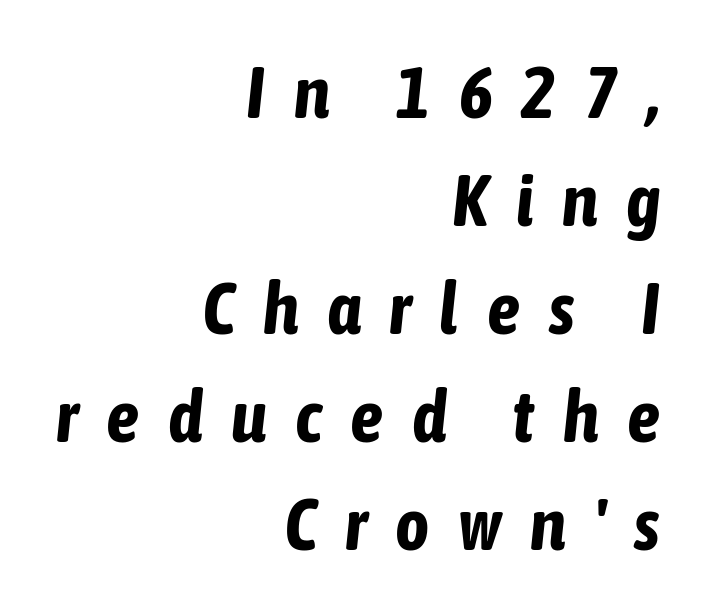
The image shows 73 px bold, condensed type, italic (leaning right); set right-aligned, normal line spacing (1.48x), unusually wide letter spacing (+0.39 em), not underlined; low stroke contrast and a medium x-height.
